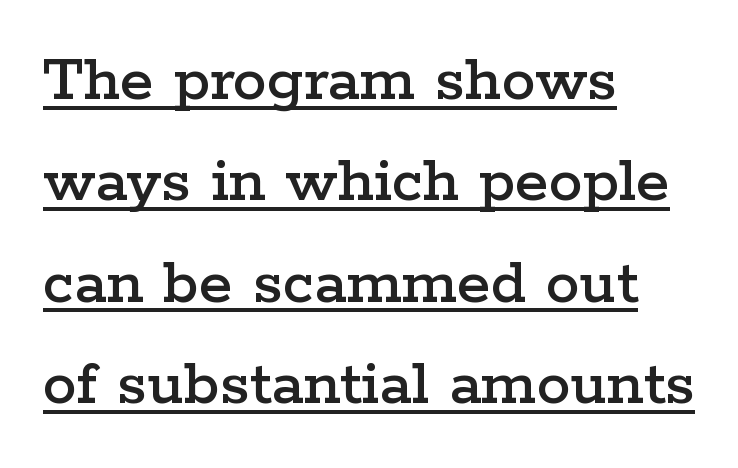
One-word summary of the alignment: left. The passage shown has conventional tracking throughout. Caption: lettering with a line underneath. Whoever set this chose a conventional vertical rhythm. Posture: straight, roman, zero tilt. The letters carry serifs — small finishing strokes at the ends of their stems.
